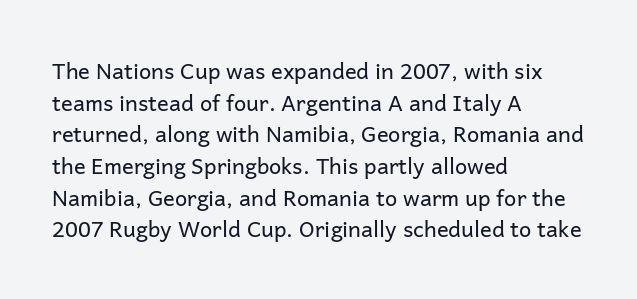
Ordinary non-slanted type is in use. Whoever set this chose a conventional vertical rhythm. Nothing unusual about the tracking: characters are spaced as the font intends. Every row of glyphs begins at an identical x-position on the left.
